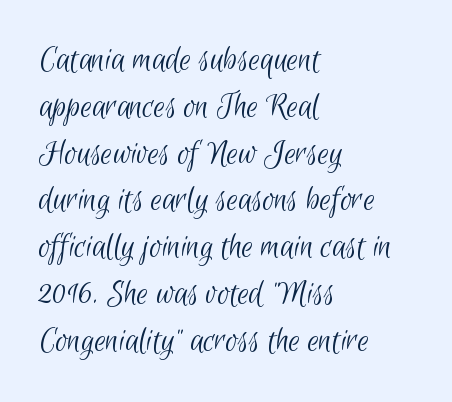
Q: Is the text bold? A: No.
Q: Is the typeface a serif or a sans-serif typeface? A: Sans-serif.
Q: Is the text underlined? A: No.
Q: How is the paragraph aligned? A: Left-aligned.
Q: Is the spacing between letters normal or unusually wide? A: Normal.
Q: Is the spacing between lines tight, normal or loose? A: Normal.
Q: Width (condensed, normal, or wide)? A: Condensed.
Q: Stroke contrast? A: Low.
Q: x-height? A: Small.
Q: Monospaced? A: No.
